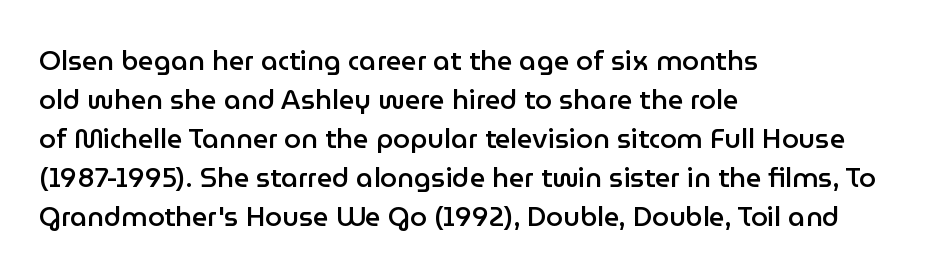
Spacing between characters is what you'd get straight out of the box. The space directly below the letters is spotless. The lines are quadded left. This sample uses an upright cut, with every glyph sitting square on the baseline. Look at the stroke-to-counter ratio: somewhat heavy, a semibold.
